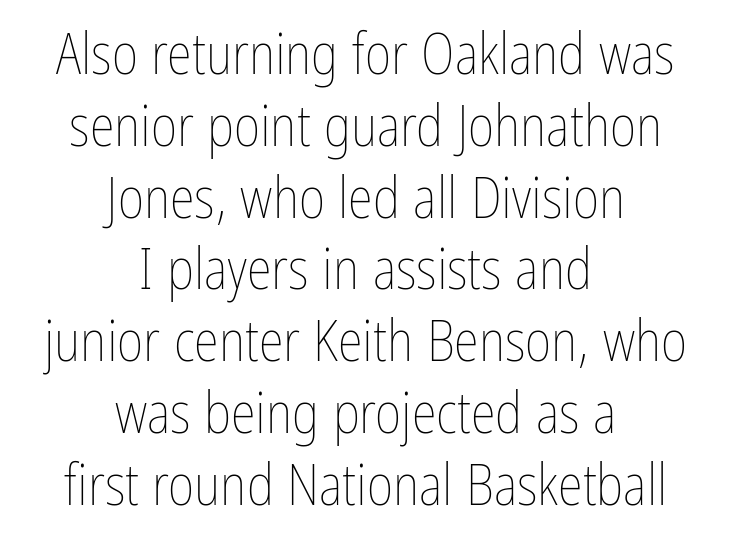
The image shows 57 px thin, condensed type, upright; set centered, normal line spacing (1.26x), normal letter spacing, not underlined; low stroke contrast and a medium x-height.
